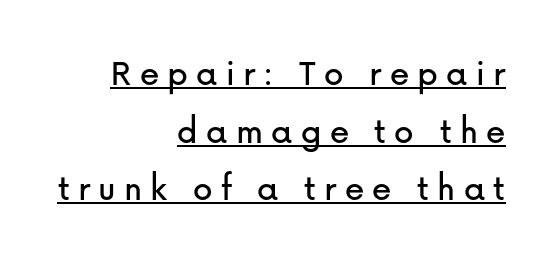
Q: Is the text italic (slanted)? A: No, it is upright.
Q: Is the typeface a serif or a sans-serif typeface? A: Sans-serif.
Q: Is the text underlined? A: Yes.
Q: How is the paragraph aligned? A: Right-aligned.
Q: Is the spacing between letters normal or unusually wide? A: Unusually wide.
Q: Is the spacing between lines tight, normal or loose? A: Normal.
Q: Width (condensed, normal, or wide)? A: Normal.
Q: Stroke contrast? A: Low.
Q: x-height? A: Medium.
Q: Monospaced? A: No.
